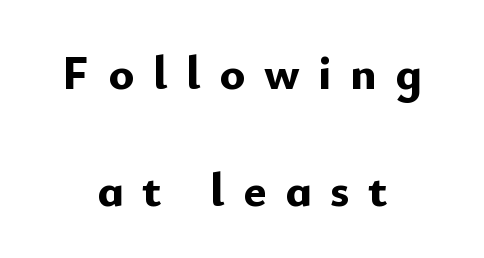
Q: Is the text bold? A: Yes.
Q: Is the text italic (slanted)? A: No, it is upright.
Q: Is the typeface a serif or a sans-serif typeface? A: Sans-serif.
Q: Is the text underlined? A: No.
Q: How is the paragraph aligned? A: Centered.
Q: Is the spacing between letters normal or unusually wide? A: Unusually wide.
Q: Is the spacing between lines tight, normal or loose? A: Loose.
Q: Width (condensed, normal, or wide)? A: Normal.
Q: Stroke contrast? A: Low.
Q: x-height? A: Small.
Q: Monospaced? A: No.
